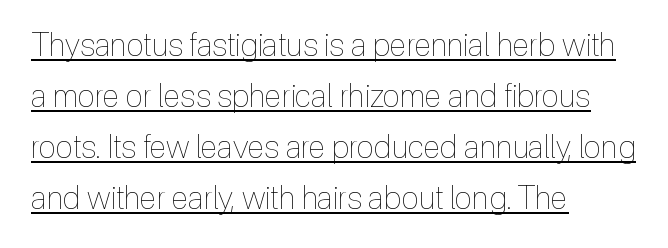
Q: Is the text bold? A: No.
Q: Is the text italic (slanted)? A: No, it is upright.
Q: Is the text underlined? A: Yes.
Q: How is the paragraph aligned? A: Left-aligned.
Q: Is the spacing between letters normal or unusually wide? A: Normal.
Q: Is the spacing between lines tight, normal or loose? A: Normal.
Q: Width (condensed, normal, or wide)? A: Condensed.
Q: x-height? A: Medium.
Q: Monospaced? A: No.
